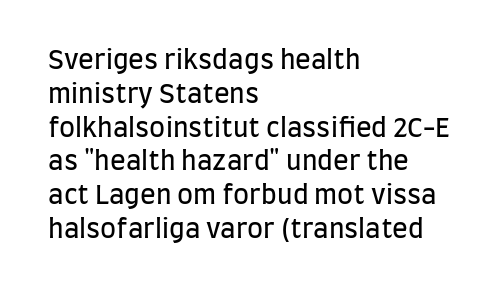
Descenders are the only things crossing below the line. Vertical strokes here are truly vertical. Compared with typical paragraphs, the rows here are spaced about the same. The setting favours the left margin, as ordinary paragraphs usually do.
